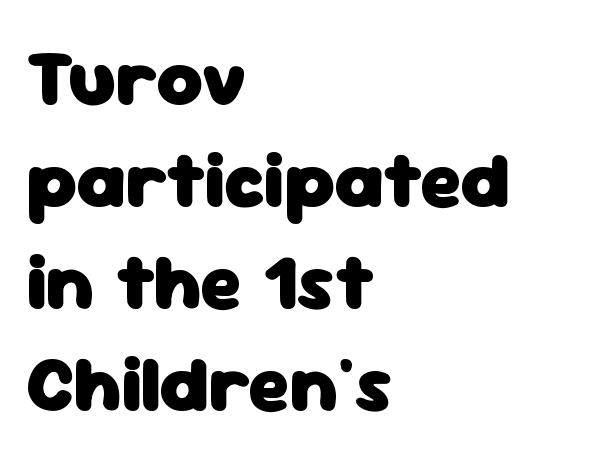
A typesetter would call this zero additional tracking. Any mark beneath the type? The region is blank. Font category for this specimen: sans-serif. This sample is left-justified, so line endings fall wherever the words run out. Is this a fixed-width face? No — the glyphs have proportional, varying widths. Each glyph is drawn with heavy, bold strokes.
